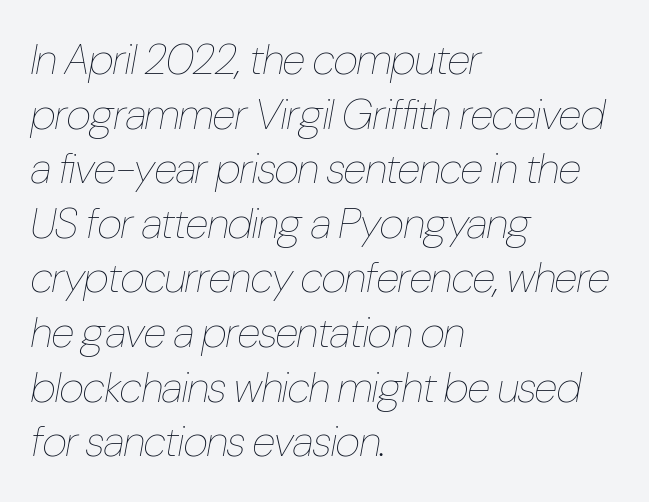
Caption: multi-line text, flush left, ragged right. Honestly, the letter spacing is just normal — you wouldn't notice it. In terms of leading, this rendering sits right in the middle. Just letters on the line, the space beneath them empty. Stem width sits at or under what a default text font uses.
